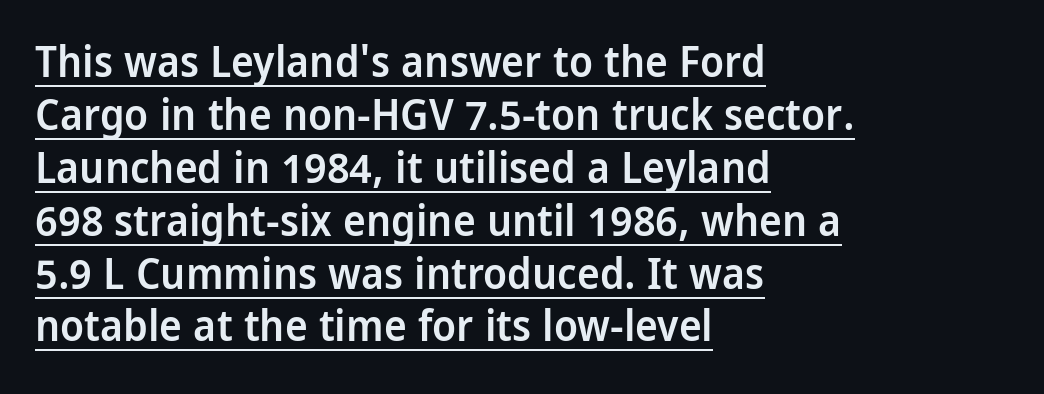
{"serif": "no", "italic": "no", "bold": "semi", "weight": "semibold", "width": "condensed", "stroke_contrast": "low", "x_height": "large", "monospaced": "no", "underline": "yes", "align": "left", "line_spacing_ratio": 1.23, "letter_spacing": "normal", "letter_spacing_em": 0.0, "glyph_px": 43}
